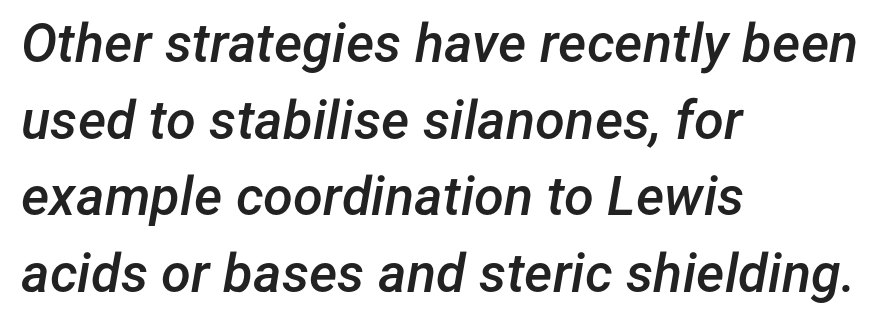
Set as a demibold, roughly 600 on the weight scale. Italic: yes, the glyphs are oblique. A student would call this left alignment; a typographer would say flush left, rag right. Only glyphs here, with clear space below each row. Is this a fixed-width face? No — the glyphs have proportional, varying widths. The rows are spaced the way most documents space them.
